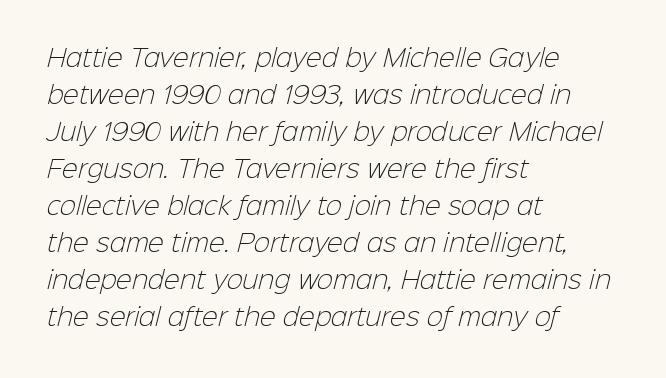
Q: Is the text bold? A: No.
Q: Is the text underlined? A: No.
Q: How is the paragraph aligned? A: Left-aligned.
Q: Is the spacing between letters normal or unusually wide? A: Normal.
Q: Is the spacing between lines tight, normal or loose? A: Normal.
